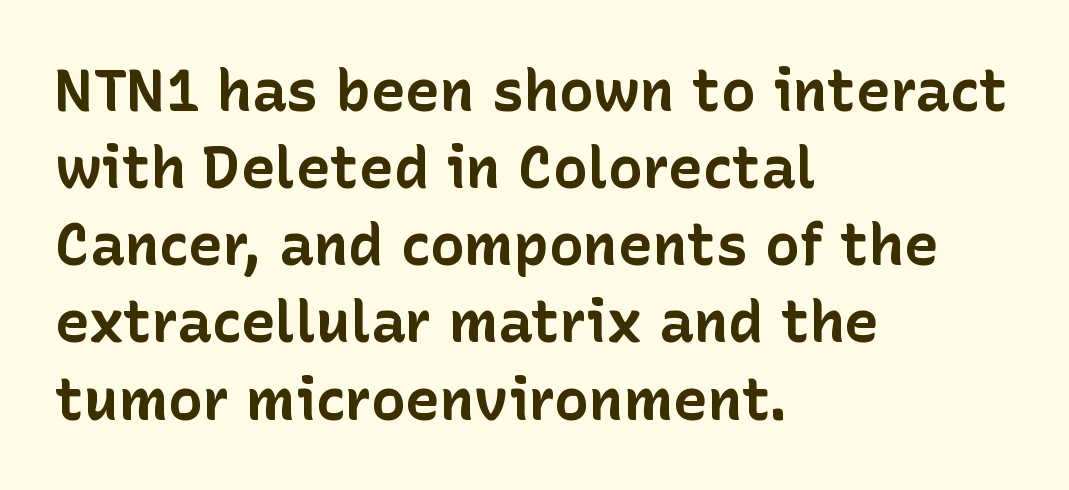
{"serif": "no", "italic": "no", "bold": "yes", "weight": "bold", "width": "normal", "stroke_contrast": "low", "x_height": "medium", "monospaced": "no", "underline": "no", "align": "left", "line_spacing": "normal", "line_spacing_ratio": 1.33, "letter_spacing": "normal", "letter_spacing_em": 0.0, "glyph_px": 58}
